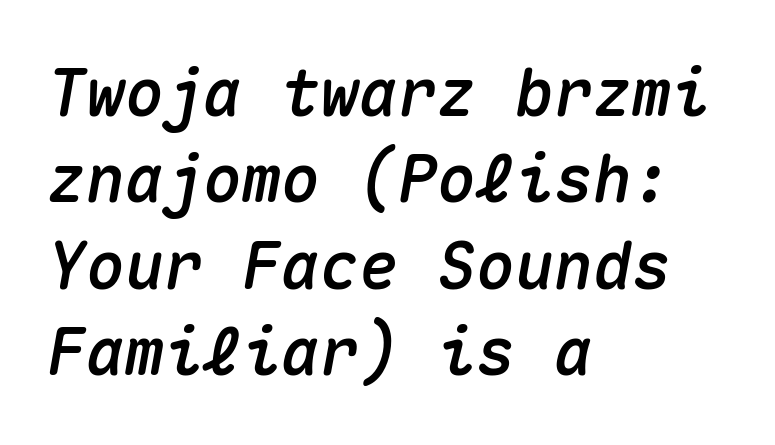
{"italic": "yes", "lean": "right", "slant_degrees": 10, "width": "normal", "stroke_contrast": "medium", "x_height": "medium", "monospaced": "yes", "underline": "no", "align": "left", "line_spacing": "normal", "line_spacing_ratio": 1.33, "letter_spacing": "normal", "letter_spacing_em": 0.0, "glyph_px": 65}
